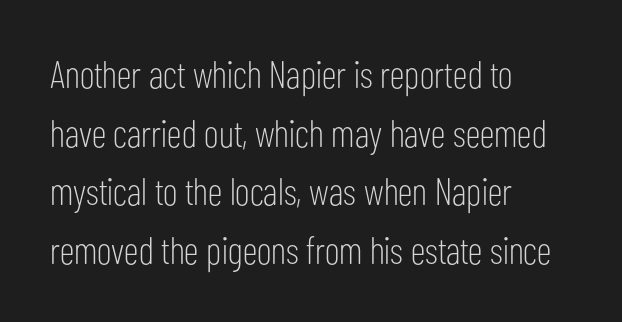
The image shows 38 px light, condensed sans-serif type, upright; set left-aligned, normal line spacing (1.54x), normal letter spacing, not underlined; low stroke contrast and a medium x-height.
